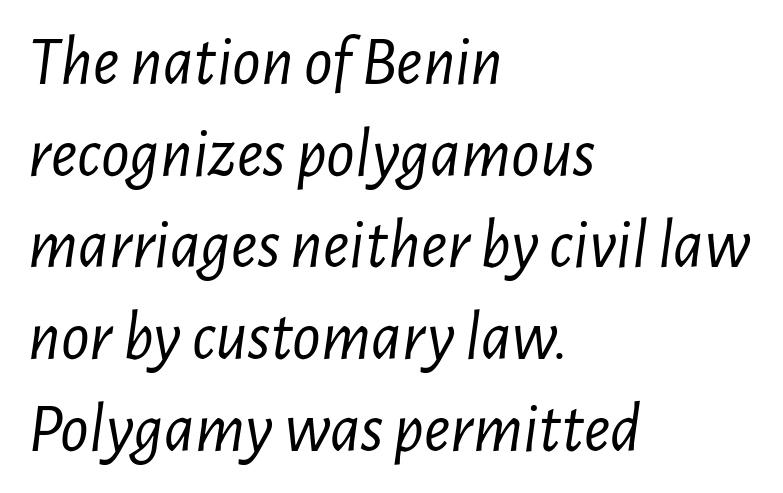
Q: Is the text bold? A: No.
Q: Is the text italic (slanted)? A: Yes, it leans right by about 7 degrees.
Q: Is the text underlined? A: No.
Q: How is the paragraph aligned? A: Left-aligned.
Q: Is the spacing between letters normal or unusually wide? A: Normal.
Q: Is the spacing between lines tight, normal or loose? A: Normal.
Q: Width (condensed, normal, or wide)? A: Condensed.
Q: Stroke contrast? A: Low.
Q: x-height? A: Medium.
Q: Monospaced? A: No.
